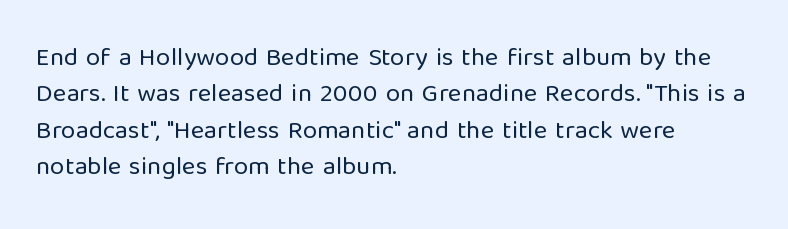
Q: Is the text bold? A: No.
Q: Is the text italic (slanted)? A: No, it is upright.
Q: Is the text underlined? A: No.
Q: How is the paragraph aligned? A: Left-aligned.
Q: Is the spacing between letters normal or unusually wide? A: Normal.
Q: Is the spacing between lines tight, normal or loose? A: Normal.
